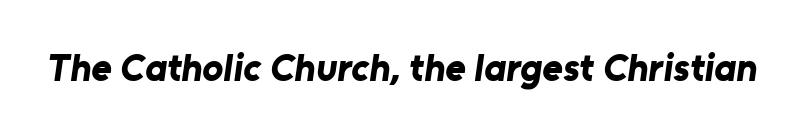
Q: Is the text bold? A: Yes.
Q: Is the typeface a serif or a sans-serif typeface? A: Sans-serif.
Q: Is the text underlined? A: No.
Q: Is the spacing between letters normal or unusually wide? A: Normal.
Q: Width (condensed, normal, or wide)? A: Normal.
Q: Stroke contrast? A: Low.
Q: x-height? A: Medium.
Q: Monospaced? A: No.
